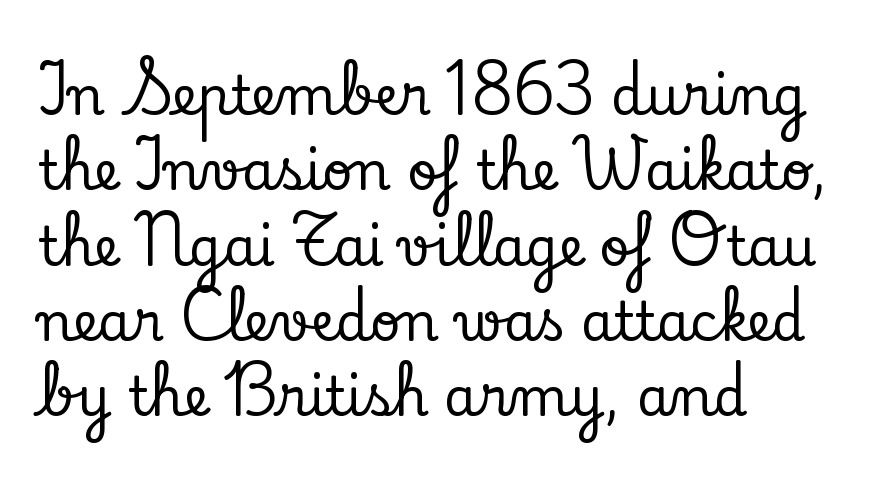
Any mark beneath the type? The region is blank. No extra tracking has been applied to these lines. In terms of posture, this sample is upright. Each letter's strokes conclude with small projecting serifs. Character widths vary here, with narrow letters taking less room than wide ones.
